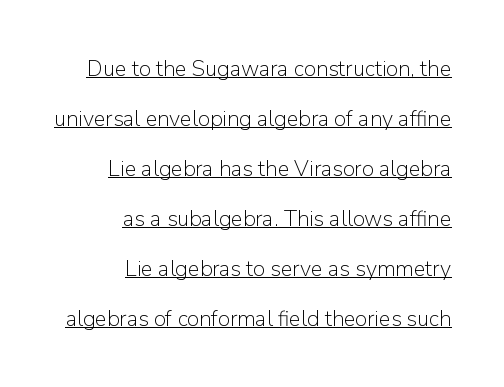
Q: Is the text bold? A: No.
Q: Is the text italic (slanted)? A: No, it is upright.
Q: Is the text underlined? A: Yes.
Q: How is the paragraph aligned? A: Right-aligned.
Q: Is the spacing between letters normal or unusually wide? A: Normal.
Q: Is the spacing between lines tight, normal or loose? A: Loose.
